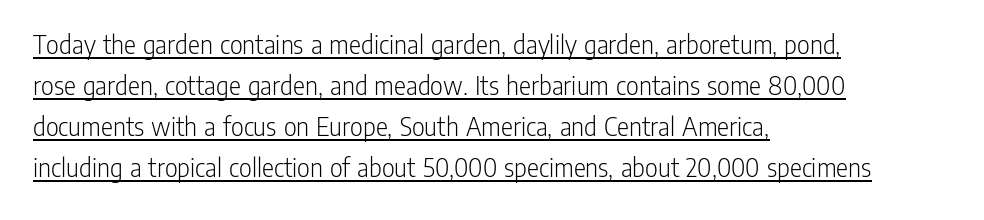
The image shows 28 px light, condensed sans-serif type, upright; set left-aligned, normal line spacing (1.47x), normal letter spacing, underlined; low stroke contrast and a medium x-height.
